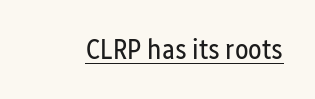
{"serif": "no", "italic": "no", "bold": "no", "weight": "regular", "width": "condensed", "stroke_contrast": "low", "x_height": "medium", "monospaced": "no", "underline": "yes", "letter_spacing": "normal", "letter_spacing_em": 0.0, "glyph_px": 28}
